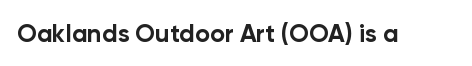
The image shows 25 px bold type, upright; set normal letter spacing, not underlined.
